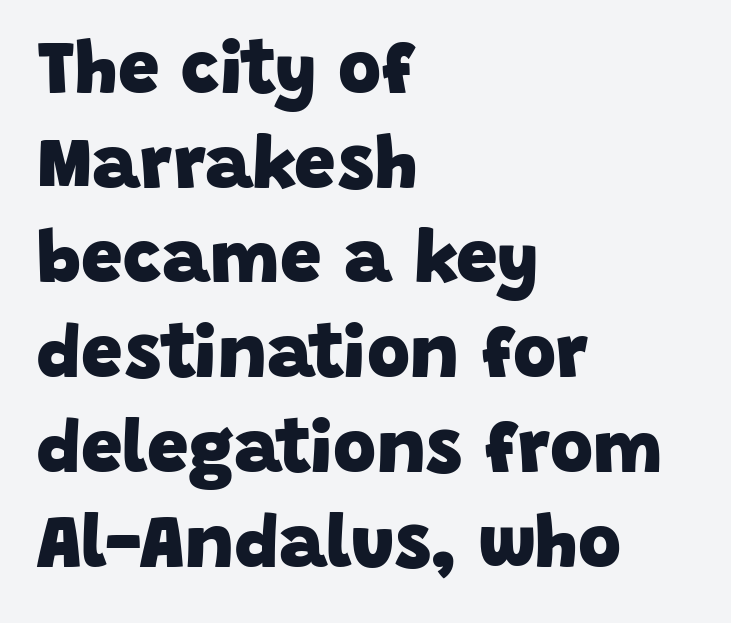
{"serif": "no", "bold": "yes", "weight": "heavy", "width": "normal", "stroke_contrast": "low", "x_height": "large", "monospaced": "no", "underline": "no", "align": "left", "line_spacing": "normal", "line_spacing_ratio": 1.28, "letter_spacing": "normal", "letter_spacing_em": 0.0, "glyph_px": 74}
